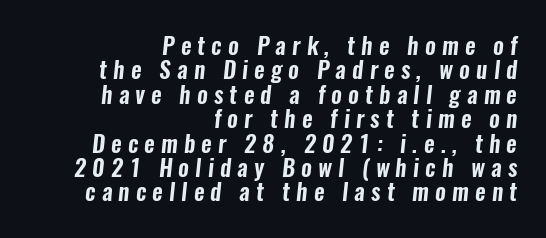
Q: Is the text underlined? A: No.
Q: How is the paragraph aligned? A: Right-aligned.
Q: Is the spacing between letters normal or unusually wide? A: Unusually wide.
Q: Is the spacing between lines tight, normal or loose? A: Tight.
